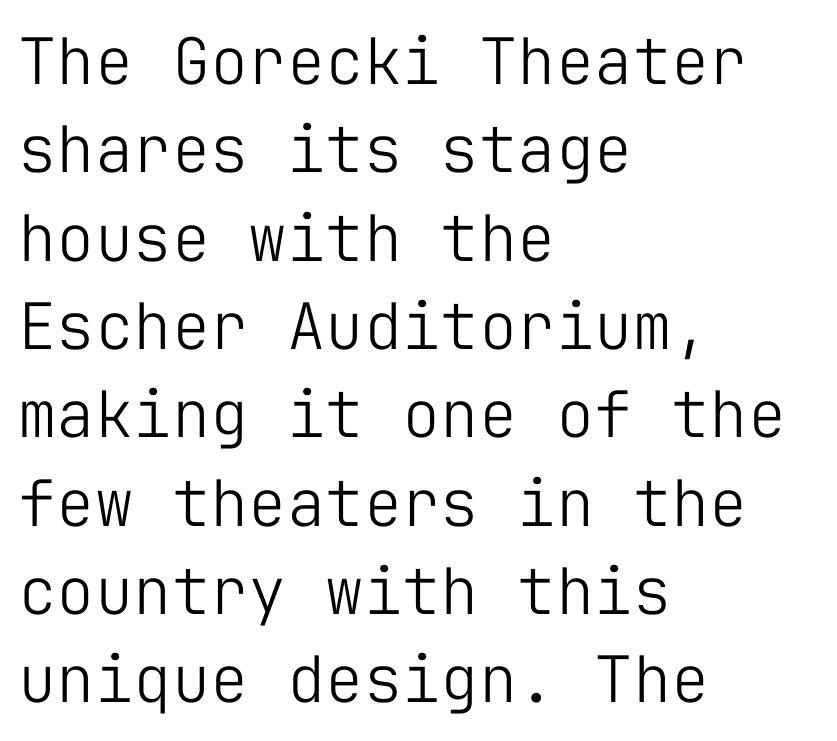
Q: Is the text bold? A: No.
Q: Is the text italic (slanted)? A: No, it is upright.
Q: Is the typeface a serif or a sans-serif typeface? A: Sans-serif.
Q: Is the text underlined? A: No.
Q: How is the paragraph aligned? A: Left-aligned.
Q: Is the spacing between letters normal or unusually wide? A: Normal.
Q: Is the spacing between lines tight, normal or loose? A: Normal.
Q: Width (condensed, normal, or wide)? A: Normal.
Q: Stroke contrast? A: Low.
Q: x-height? A: Medium.
Q: Monospaced? A: Yes.
